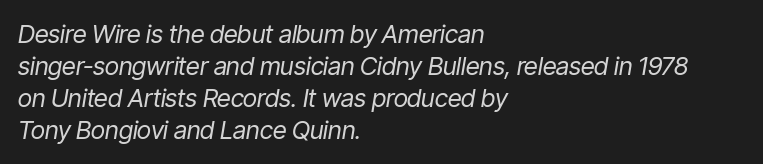
Caption: face not bold, strokes unweighted. Default kerning and tracking; the words read as compact shapes. Nobody drew a line under any word here. Compared with typical paragraphs, the rows here are spaced about the same. The text carries the slant typical of an italic or oblique font. These lines stack with their left ends in a neat column.
